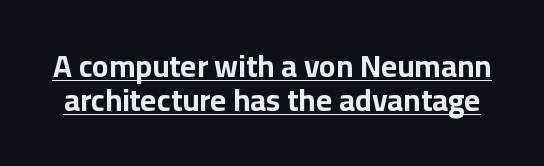
Q: Is the text bold? A: Yes.
Q: Is the text italic (slanted)? A: No, it is upright.
Q: Is the typeface a serif or a sans-serif typeface? A: Sans-serif.
Q: Is the text underlined? A: Yes.
Q: Is the spacing between letters normal or unusually wide? A: Normal.
Q: Is the spacing between lines tight, normal or loose? A: Tight.
Q: Width (condensed, normal, or wide)? A: Normal.
Q: Stroke contrast? A: Low.
Q: x-height? A: Medium.
Q: Monospaced? A: No.
